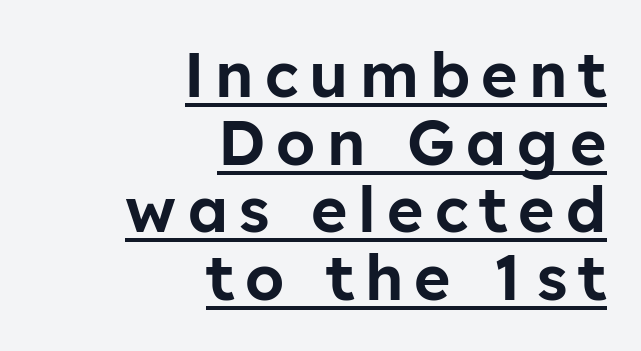
The image shows 62 px sans-serif type, upright; set right-aligned, tight line spacing (1.09x), underlined; low stroke contrast and a medium x-height.
